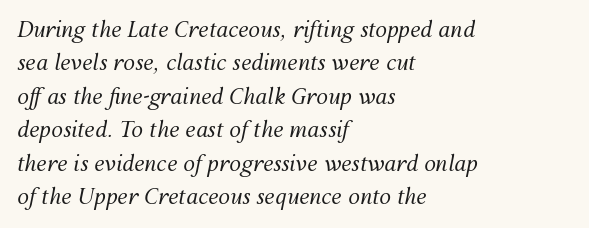
The image shows 21 px text type, italic (leaning right); set left-aligned, normal line spacing (1.59x), normal letter spacing, not underlined.
